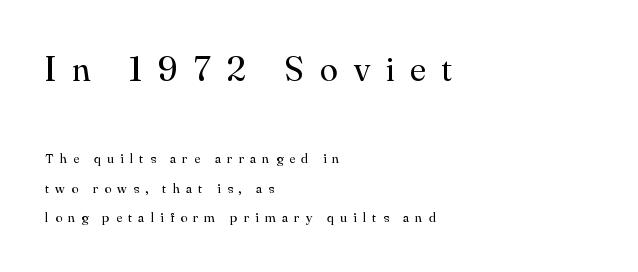
{"serif": "yes", "italic": "no", "bold": "no", "weight": "regular", "width": "normal", "stroke_contrast": "medium", "x_height": "small", "monospaced": "no", "underline": "no", "align": "left", "line_spacing": "loose", "line_spacing_ratio": 2.1, "letter_spacing": "wide", "letter_spacing_em": 0.45, "larger_block": "first", "size_ratio": 2.57, "glyph_px": 36}
